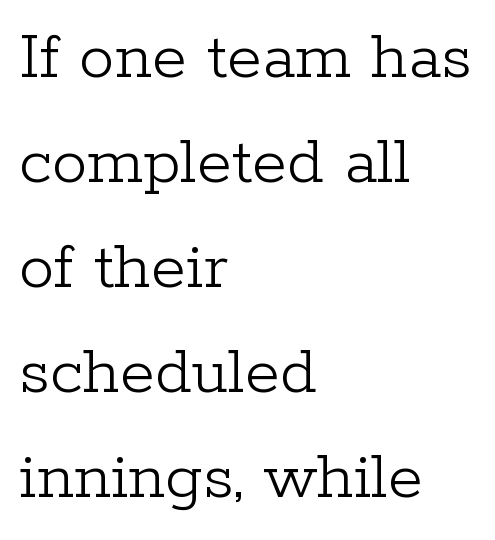
Q: Is the text bold? A: No.
Q: Is the text italic (slanted)? A: No, it is upright.
Q: Is the typeface a serif or a sans-serif typeface? A: Serif.
Q: Is the text underlined? A: No.
Q: How is the paragraph aligned? A: Left-aligned.
Q: Is the spacing between letters normal or unusually wide? A: Normal.
Q: Is the spacing between lines tight, normal or loose? A: Normal.
Q: Width (condensed, normal, or wide)? A: Normal.
Q: Stroke contrast? A: Low.
Q: x-height? A: Medium.
Q: Monospaced? A: No.
